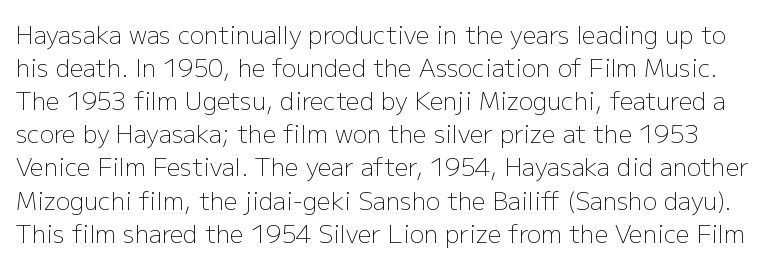
Q: Is the text bold? A: No.
Q: Is the text italic (slanted)? A: No, it is upright.
Q: Is the text underlined? A: No.
Q: Is the spacing between letters normal or unusually wide? A: Normal.
Q: Is the spacing between lines tight, normal or loose? A: Normal.
